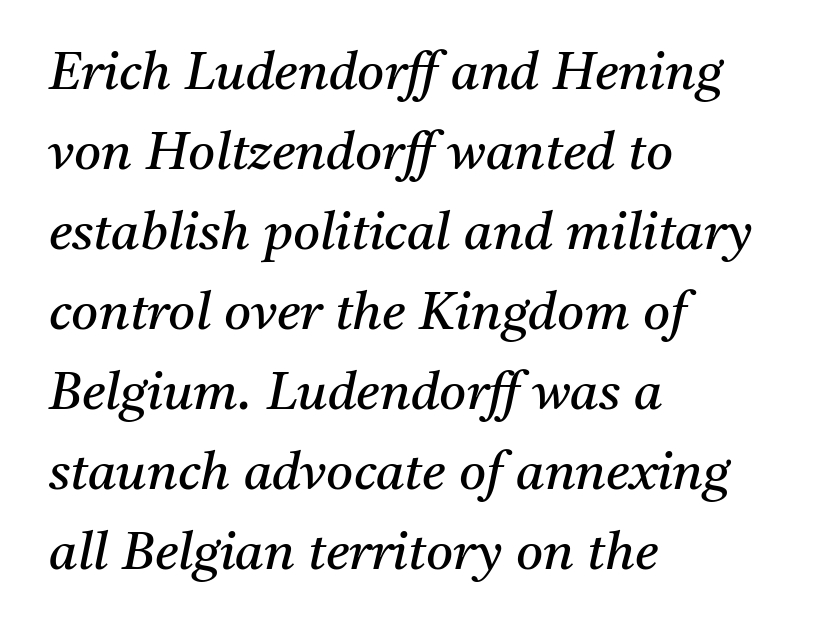
{"serif": "yes", "italic": "yes", "lean": "right", "slant_degrees": 11, "bold": "no", "weight": "regular", "width": "normal", "stroke_contrast": "medium", "x_height": "medium", "monospaced": "no", "underline": "no", "align": "left", "line_spacing": "normal", "line_spacing_ratio": 1.54, "letter_spacing": "normal", "letter_spacing_em": 0.0, "glyph_px": 52}
